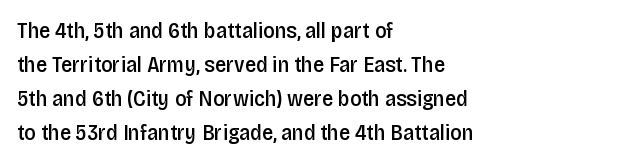
{"italic": "no", "bold": "semi", "underline": "no", "align": "left", "line_spacing": "normal", "line_spacing_ratio": 1.55, "letter_spacing": "normal", "letter_spacing_em": 0.0, "glyph_px": 22}
